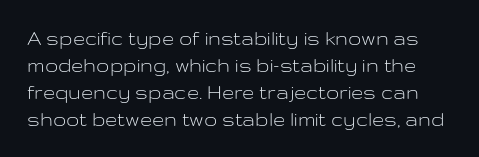
The image shows 22 px text type, upright; set line spacing 1.22x, normal letter spacing, not underlined.
